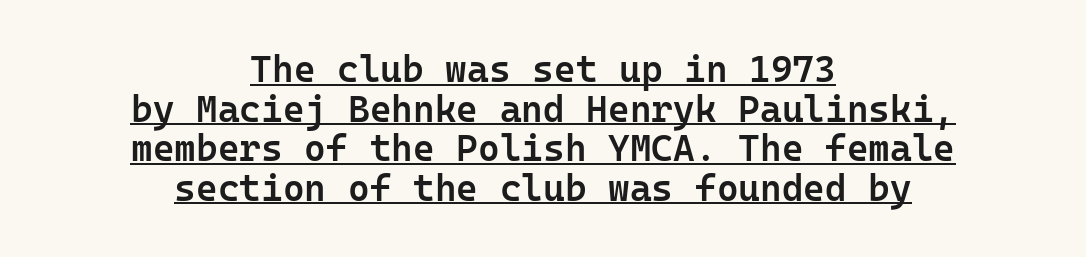
Q: Is the text bold? A: Semi-bold.
Q: Is the text italic (slanted)? A: No, it is upright.
Q: Is the typeface a serif or a sans-serif typeface? A: Sans-serif.
Q: Is the text underlined? A: Yes.
Q: How is the paragraph aligned? A: Centered.
Q: Is the spacing between letters normal or unusually wide? A: Normal.
Q: Is the spacing between lines tight, normal or loose? A: Tight.
Q: Width (condensed, normal, or wide)? A: Normal.
Q: Stroke contrast? A: Low.
Q: x-height? A: Medium.
Q: Monospaced? A: Yes.
